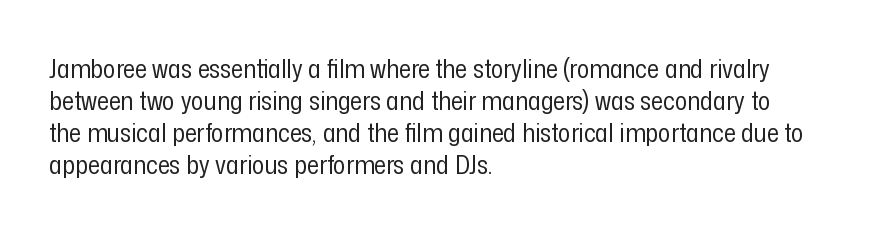
{"italic": "no", "bold": "no", "underline": "no", "align": "left", "line_spacing_ratio": 1.23, "letter_spacing": "normal", "letter_spacing_em": 0.0, "glyph_px": 26}
